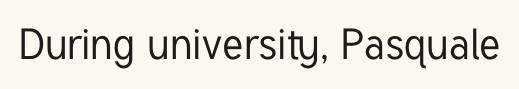
Q: Is the text italic (slanted)? A: No, it is upright.
Q: Is the typeface a serif or a sans-serif typeface? A: Sans-serif.
Q: Is the text underlined? A: No.
Q: Is the spacing between letters normal or unusually wide? A: Normal.
Q: Width (condensed, normal, or wide)? A: Condensed.
Q: Stroke contrast? A: Low.
Q: x-height? A: Medium.
Q: Monospaced? A: No.
